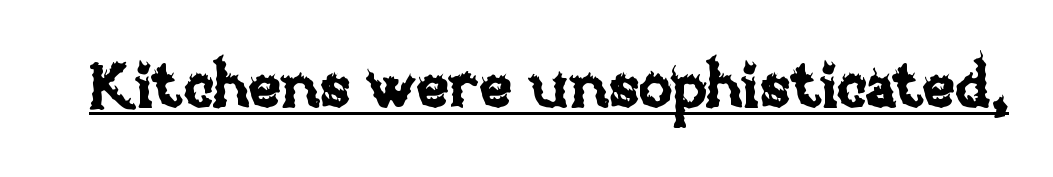
The image shows 62 px text type, upright; set normal letter spacing, underlined; low stroke contrast and a large x-height.
